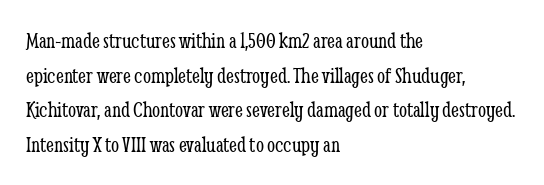
{"italic": "no", "bold": "no", "underline": "no", "align": "left", "line_spacing": "normal", "line_spacing_ratio": 1.51, "letter_spacing": "normal", "letter_spacing_em": 0.0, "glyph_px": 23}
